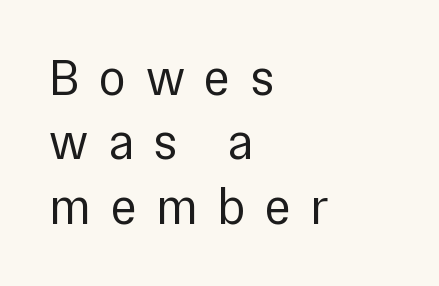
The image shows 50 px regular-weight sans-serif type, upright; set left-aligned, normal line spacing (1.29x), unusually wide letter spacing (+0.39 em), not underlined; a medium x-height.
